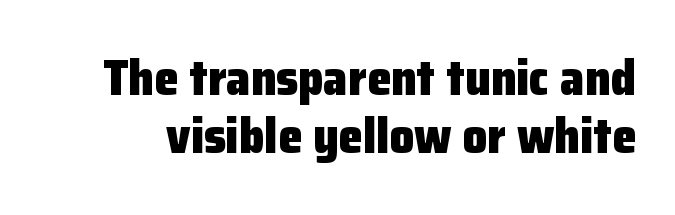
The image shows 49 px heavy sans-serif type, upright; set line spacing 1.19x, normal letter spacing, not underlined; low stroke contrast and a medium x-height.
